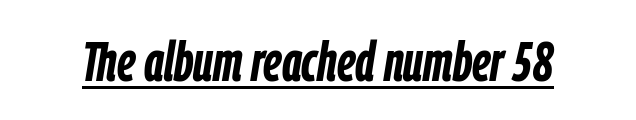
The image shows 56 px semibold, condensed type, italic (leaning right); set normal letter spacing, underlined; low stroke contrast and a medium x-height.
